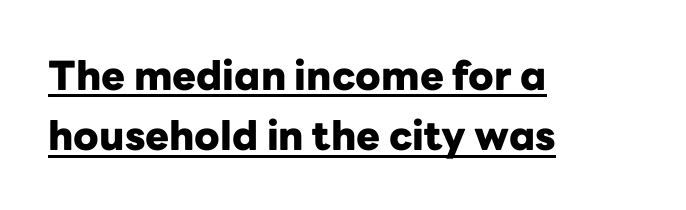
The image shows 40 px heavy sans-serif type, upright; set left-aligned, normal line spacing (1.51x), normal letter spacing, underlined; low stroke contrast and a medium x-height.
